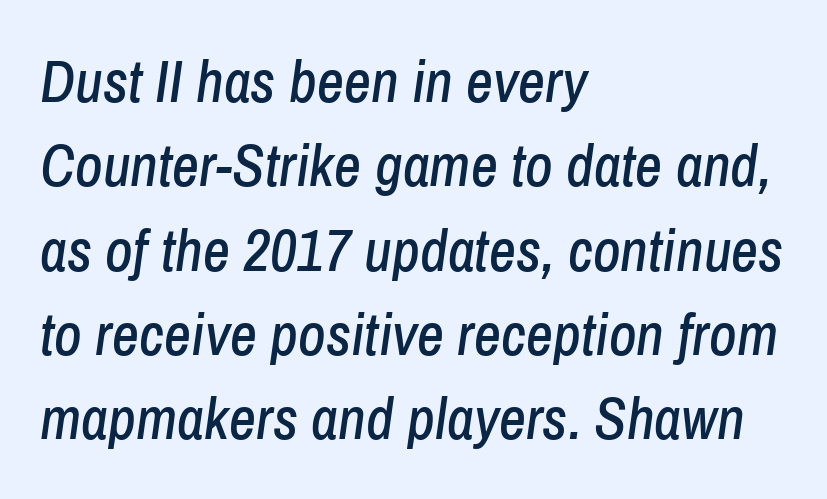
{"italic": "yes", "lean": "right", "slant_degrees": 8, "width": "condensed", "stroke_contrast": "low", "x_height": "medium", "monospaced": "no", "underline": "no", "align": "left", "line_spacing": "normal", "line_spacing_ratio": 1.43, "letter_spacing": "normal", "letter_spacing_em": 0.0, "glyph_px": 59}
